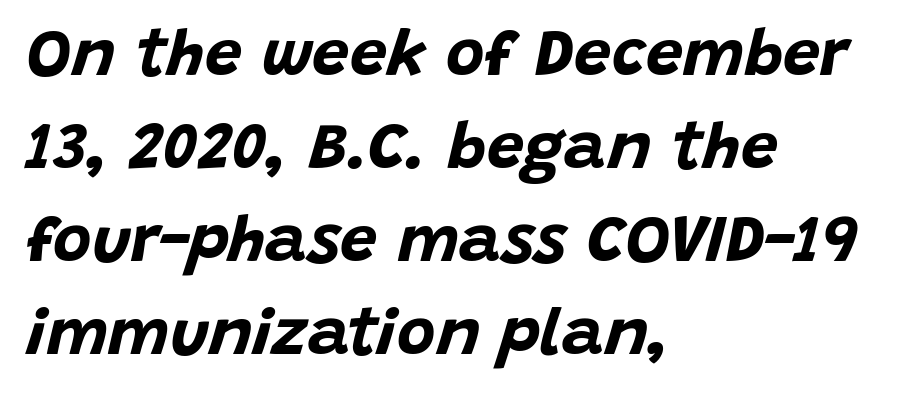
{"italic": "yes", "lean": "right", "slant_degrees": 15, "bold": "yes", "weight": "bold", "width": "normal", "stroke_contrast": "low", "x_height": "large", "monospaced": "no", "underline": "no", "align": "left", "line_spacing": "normal", "line_spacing_ratio": 1.41, "letter_spacing": "normal", "letter_spacing_em": 0.0, "glyph_px": 66}
